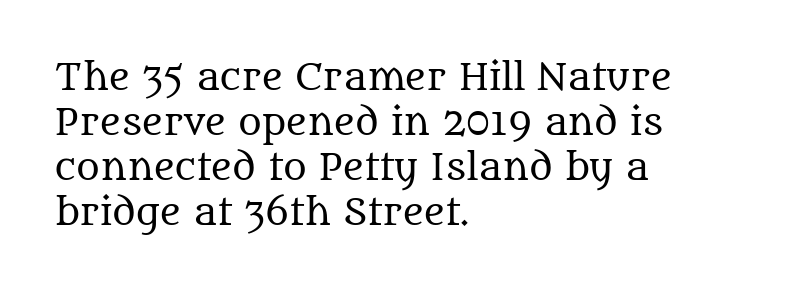
The image shows 36 px regular-weight serif type, upright; set left-aligned, normal line spacing (1.25x), normal letter spacing, not underlined; medium stroke contrast and a large x-height.
